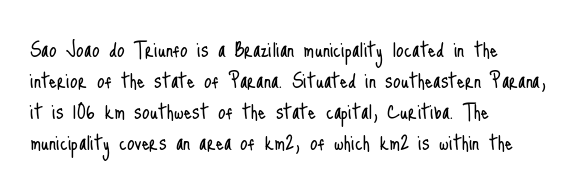
A light-to-regular cut is what we see here. Clear beneath every line of the passage. Vertical strokes here are truly vertical. The passage shown has conventional tracking throughout. Leftover space on each line is placed entirely after the last word.
